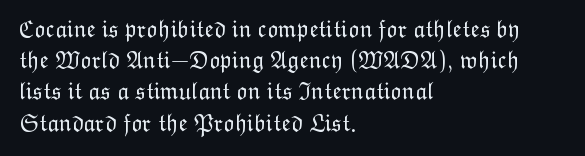
Q: Is the text bold? A: No.
Q: Is the text italic (slanted)? A: No, it is upright.
Q: Is the text underlined? A: No.
Q: How is the paragraph aligned? A: Left-aligned.
Q: Is the spacing between letters normal or unusually wide? A: Normal.
Q: Is the spacing between lines tight, normal or loose? A: Normal.
